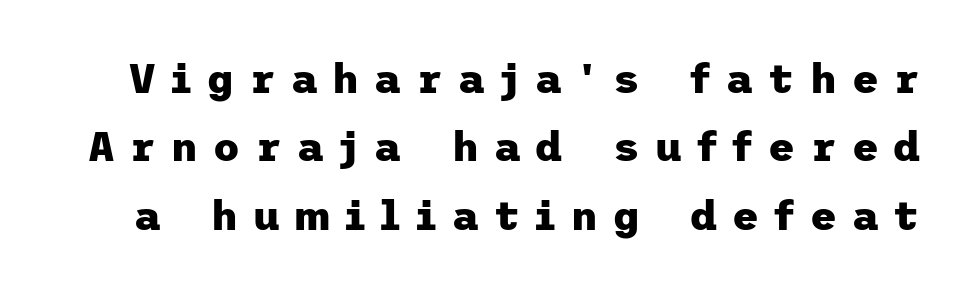
The image shows 41 px heavy sans-serif type, upright; set normal line spacing (1.67x), unusually wide letter spacing (+0.37 em), not underlined; low stroke contrast and a medium x-height.
